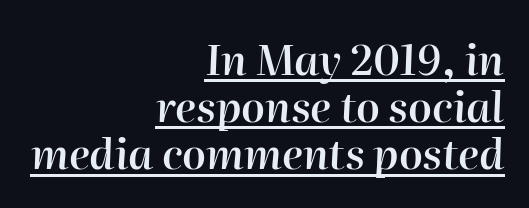
Q: Is the text bold? A: Semi-bold.
Q: Is the text italic (slanted)? A: Yes, it leans right by about 2 degrees.
Q: Is the text underlined? A: Yes.
Q: How is the paragraph aligned? A: Right-aligned.
Q: Is the spacing between letters normal or unusually wide? A: Normal.
Q: Is the spacing between lines tight, normal or loose? A: Tight.
Q: Width (condensed, normal, or wide)? A: Normal.
Q: Stroke contrast? A: High.
Q: x-height? A: Medium.
Q: Monospaced? A: No.
